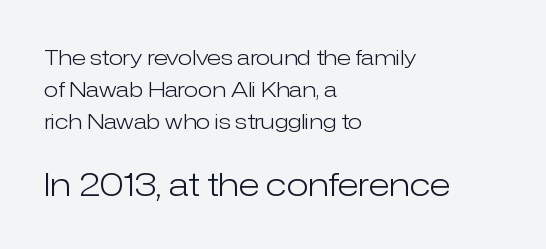
{"serif": "no", "italic": "no", "bold": "no", "weight": "light", "width": "normal", "stroke_contrast": "low", "x_height": "medium", "monospaced": "no", "underline": "no", "align": "left", "line_spacing": "normal", "line_spacing_ratio": 1.52, "letter_spacing": "normal", "letter_spacing_em": 0.0, "larger_block": "second", "size_ratio": 1.52, "glyph_px": 32}
